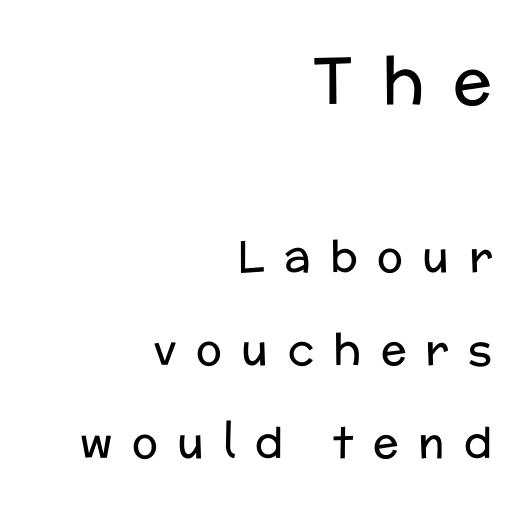
On a weight scale, this lands at 450 or below. The block sitting higher on the canvas is the one with enlarged characters. The passage shown is typeset with a sans-serif family. Substantial extra tracking has been applied to these lines.
